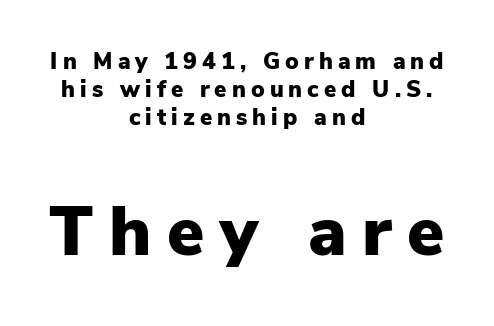
Q: Is the text bold? A: Yes.
Q: Is the text italic (slanted)? A: No, it is upright.
Q: Is the typeface a serif or a sans-serif typeface? A: Sans-serif.
Q: Is the text underlined? A: No.
Q: How is the paragraph aligned? A: Centered.
Q: Is the spacing between letters normal or unusually wide? A: Unusually wide.
Q: Which block of text is set in a larger size, the first (top) or the second (bottom)? A: The second (bottom) one.
Q: Width (condensed, normal, or wide)? A: Normal.
Q: Stroke contrast? A: Low.
Q: x-height? A: Medium.
Q: Monospaced? A: No.
